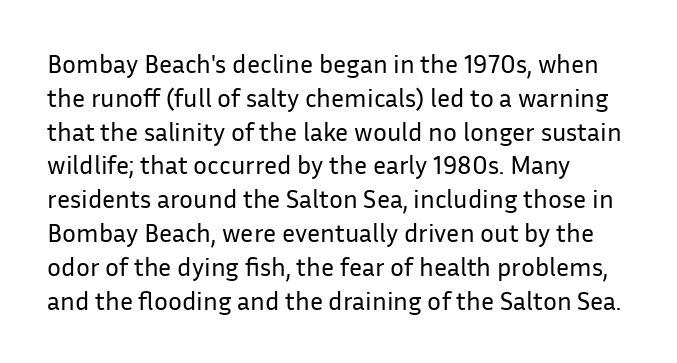
Descenders are the only things crossing below the line. Vertical strokes here are truly vertical. Compared with typical paragraphs, the rows here are spaced about the same. The setting favours the left margin, as ordinary paragraphs usually do.
